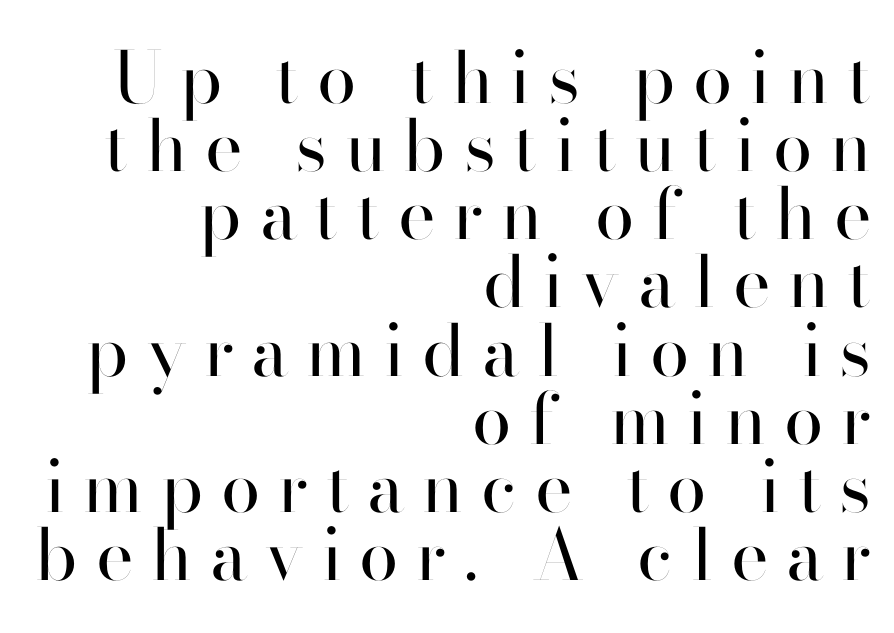
Q: Is the text bold? A: No.
Q: Is the text italic (slanted)? A: No, it is upright.
Q: Is the typeface a serif or a sans-serif typeface? A: Sans-serif.
Q: Is the text underlined? A: No.
Q: How is the paragraph aligned? A: Right-aligned.
Q: Is the spacing between letters normal or unusually wide? A: Unusually wide.
Q: Is the spacing between lines tight, normal or loose? A: Tight.
Q: Width (condensed, normal, or wide)? A: Normal.
Q: Stroke contrast? A: High.
Q: x-height? A: Small.
Q: Monospaced? A: No.
